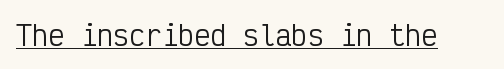
The image shows 27 px text type, upright; set normal letter spacing, underlined.
